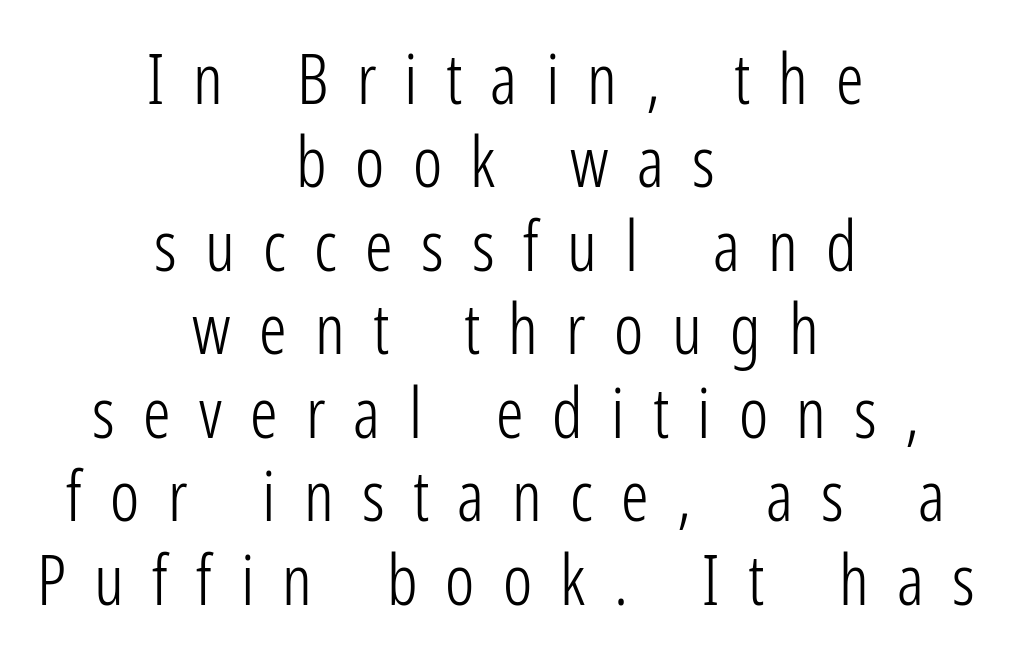
{"serif": "no", "italic": "no", "bold": "no", "weight": "light", "width": "condensed", "stroke_contrast": "low", "x_height": "medium", "monospaced": "no", "underline": "no", "align": "center", "line_spacing_ratio": 1.21, "letter_spacing": "wide", "letter_spacing_em": 0.41, "glyph_px": 69}
